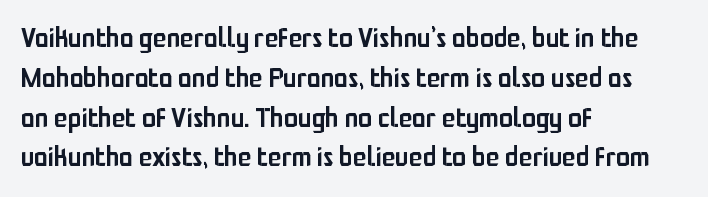
Q: Is the text bold? A: Semi-bold.
Q: Is the text italic (slanted)? A: No, it is upright.
Q: Is the typeface a serif or a sans-serif typeface? A: Sans-serif.
Q: Is the text underlined? A: No.
Q: How is the paragraph aligned? A: Left-aligned.
Q: Is the spacing between letters normal or unusually wide? A: Normal.
Q: Is the spacing between lines tight, normal or loose? A: Normal.
Q: Width (condensed, normal, or wide)? A: Condensed.
Q: Stroke contrast? A: Low.
Q: x-height? A: Medium.
Q: Monospaced? A: No.
